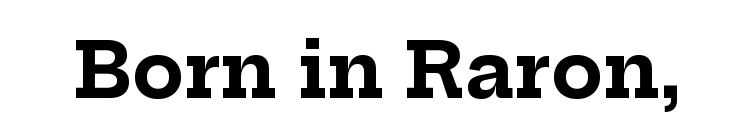
{"serif": "yes", "italic": "no", "bold": "yes", "weight": "bold", "width": "normal", "stroke_contrast": "low", "x_height": "medium", "monospaced": "no", "underline": "no", "letter_spacing": "normal", "letter_spacing_em": 0.0, "glyph_px": 76}
